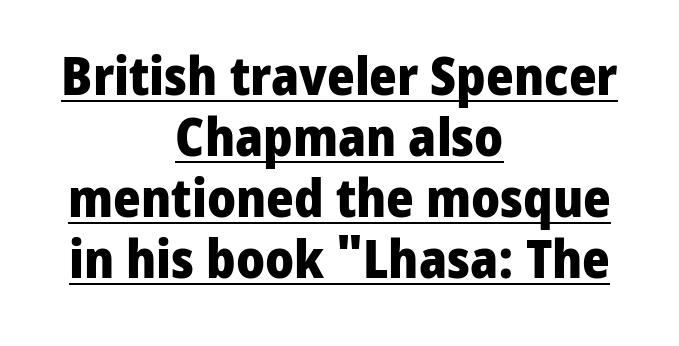
{"serif": "no", "italic": "no", "bold": "yes", "weight": "heavy", "width": "normal", "stroke_contrast": "low", "x_height": "medium", "monospaced": "no", "underline": "yes", "align": "center", "line_spacing": "tight", "line_spacing_ratio": 1.15, "letter_spacing": "normal", "letter_spacing_em": 0.0, "glyph_px": 53}
